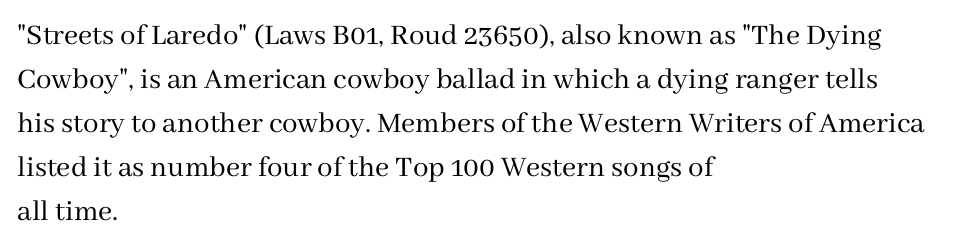
Q: Is the text bold? A: No.
Q: Is the text italic (slanted)? A: No, it is upright.
Q: Is the typeface a serif or a sans-serif typeface? A: Serif.
Q: Is the text underlined? A: No.
Q: How is the paragraph aligned? A: Left-aligned.
Q: Is the spacing between letters normal or unusually wide? A: Normal.
Q: Is the spacing between lines tight, normal or loose? A: Normal.
Q: Width (condensed, normal, or wide)? A: Normal.
Q: Stroke contrast? A: Medium.
Q: x-height? A: Medium.
Q: Monospaced? A: No.
